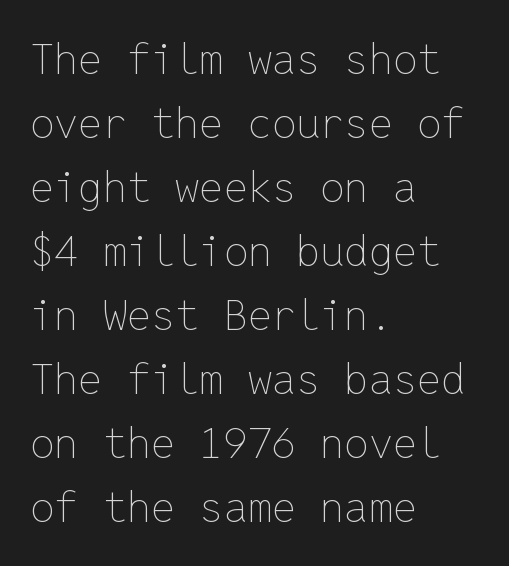
Q: Is the text bold? A: No.
Q: Is the text italic (slanted)? A: No, it is upright.
Q: Is the text underlined? A: No.
Q: How is the paragraph aligned? A: Left-aligned.
Q: Is the spacing between letters normal or unusually wide? A: Normal.
Q: Is the spacing between lines tight, normal or loose? A: Normal.
Q: Width (condensed, normal, or wide)? A: Normal.
Q: Stroke contrast? A: Low.
Q: x-height? A: Medium.
Q: Monospaced? A: Yes.
